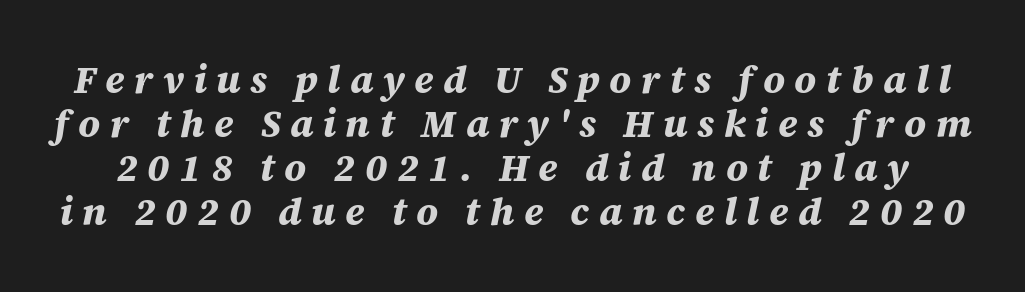
Q: Is the text bold? A: Yes.
Q: Is the text italic (slanted)? A: Yes, it leans right by about 12 degrees.
Q: Is the text underlined? A: No.
Q: Is the spacing between letters normal or unusually wide? A: Unusually wide.
Q: Width (condensed, normal, or wide)? A: Normal.
Q: Stroke contrast? A: Medium.
Q: x-height? A: Large.
Q: Monospaced? A: No.
